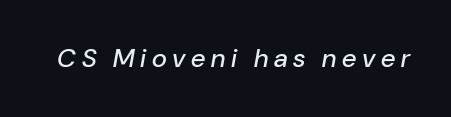
Q: Is the text italic (slanted)? A: Yes, it leans right by about 10 degrees.
Q: Is the text underlined? A: No.
Q: Is the spacing between letters normal or unusually wide? A: Unusually wide.
